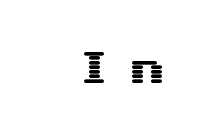
The image shows 37 px wide sans-serif type, upright; set unusually wide letter spacing (+0.4 em), not underlined; medium stroke contrast and a medium x-height.
